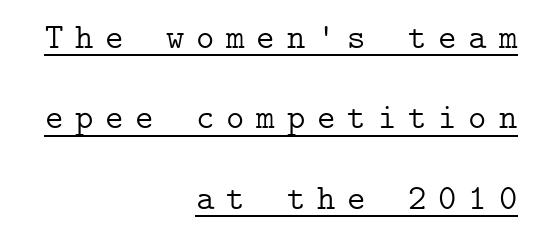
{"serif": "yes", "italic": "no", "bold": "no", "weight": "light", "width": "normal", "stroke_contrast": "low", "x_height": "medium", "underline": "yes", "align": "right", "line_spacing": "loose", "line_spacing_ratio": 2.3, "letter_spacing": "wide", "letter_spacing_em": 0.34, "glyph_px": 35}
